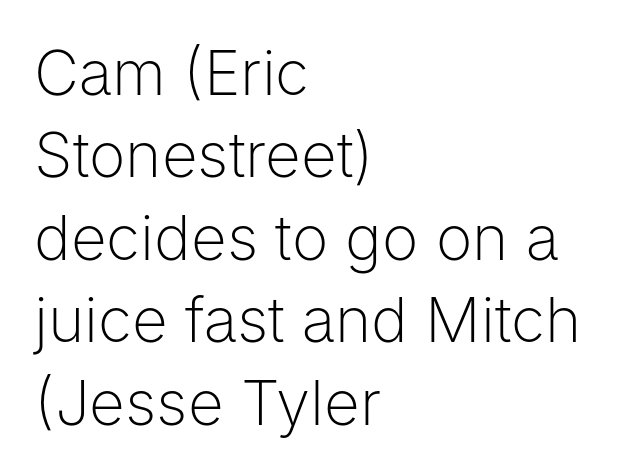
Is the block centered? No — it sits flush against the left margin. Style check: upright. Observe the absence of serifs on each vertical stroke in this sample. Students, note that the glyphs here touch the page at normal intervals.
